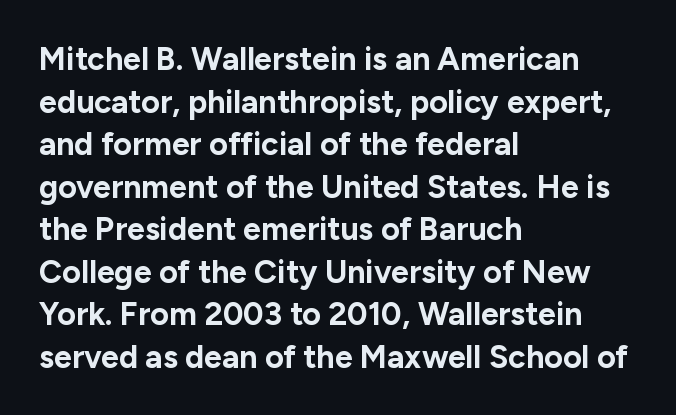
{"serif": "no", "italic": "no", "bold": "yes", "weight": "bold", "width": "normal", "stroke_contrast": "low", "x_height": "medium", "monospaced": "no", "underline": "no", "align": "left", "line_spacing": "normal", "line_spacing_ratio": 1.33, "letter_spacing": "normal", "letter_spacing_em": 0.0, "glyph_px": 32}
